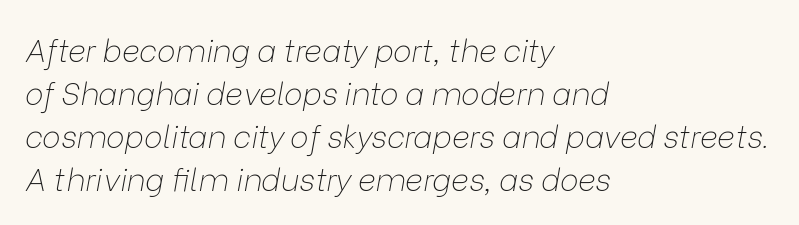
Q: Is the text bold? A: No.
Q: Is the text italic (slanted)? A: Yes, it leans right by about 9 degrees.
Q: Is the text underlined? A: No.
Q: How is the paragraph aligned? A: Left-aligned.
Q: Is the spacing between letters normal or unusually wide? A: Normal.
Q: Is the spacing between lines tight, normal or loose? A: Normal.
Q: Width (condensed, normal, or wide)? A: Normal.
Q: Stroke contrast? A: Low.
Q: x-height? A: Medium.
Q: Monospaced? A: No.
